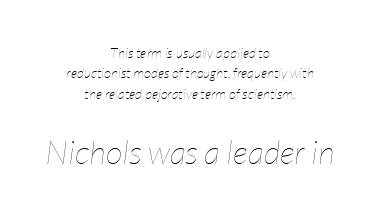
{"italic": "yes", "lean": "right", "slant_degrees": 7, "bold": "no", "weight": "thin", "width": "condensed", "stroke_contrast": "low", "x_height": "medium", "monospaced": "no", "underline": "no", "align": "center", "line_spacing": "normal", "line_spacing_ratio": 1.45, "letter_spacing": "normal", "letter_spacing_em": 0.0, "larger_block": "second", "size_ratio": 2.36, "glyph_px": 33}
